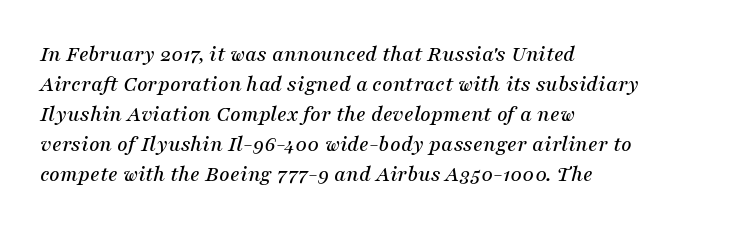
The image shows 23 px text type, italic (leaning right); set left-aligned, normal line spacing (1.3x), normal letter spacing, not underlined.
